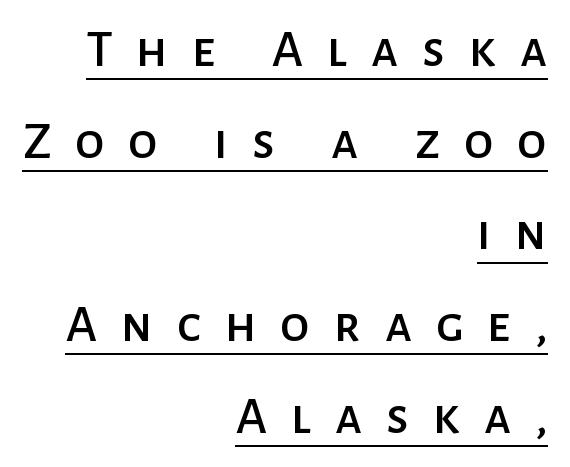
Q: Is the text italic (slanted)? A: No, it is upright.
Q: Is the typeface a serif or a sans-serif typeface? A: Sans-serif.
Q: Is the text underlined? A: Yes.
Q: How is the paragraph aligned? A: Right-aligned.
Q: Is the spacing between letters normal or unusually wide? A: Unusually wide.
Q: Width (condensed, normal, or wide)? A: Normal.
Q: Stroke contrast? A: Low.
Q: x-height? A: Medium.
Q: Monospaced? A: No.
